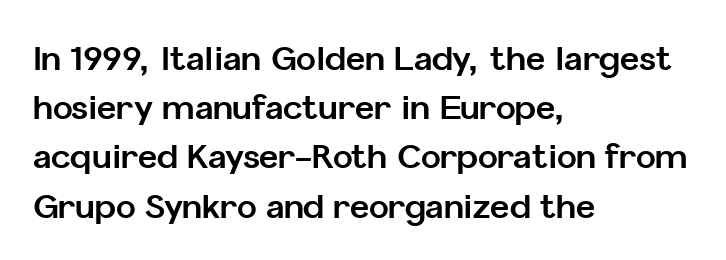
The image shows 33 px bold sans-serif type, upright; set left-aligned, normal line spacing (1.49x), normal letter spacing, not underlined; low stroke contrast and a medium x-height.
